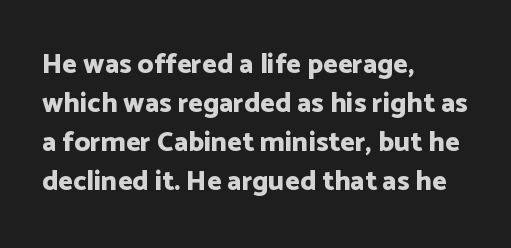
Q: Is the text bold? A: Yes.
Q: Is the text italic (slanted)? A: No, it is upright.
Q: Is the typeface a serif or a sans-serif typeface? A: Sans-serif.
Q: Is the text underlined? A: No.
Q: How is the paragraph aligned? A: Left-aligned.
Q: Is the spacing between letters normal or unusually wide? A: Normal.
Q: Is the spacing between lines tight, normal or loose? A: Normal.
Q: Width (condensed, normal, or wide)? A: Normal.
Q: Stroke contrast? A: Low.
Q: x-height? A: Medium.
Q: Monospaced? A: No.
